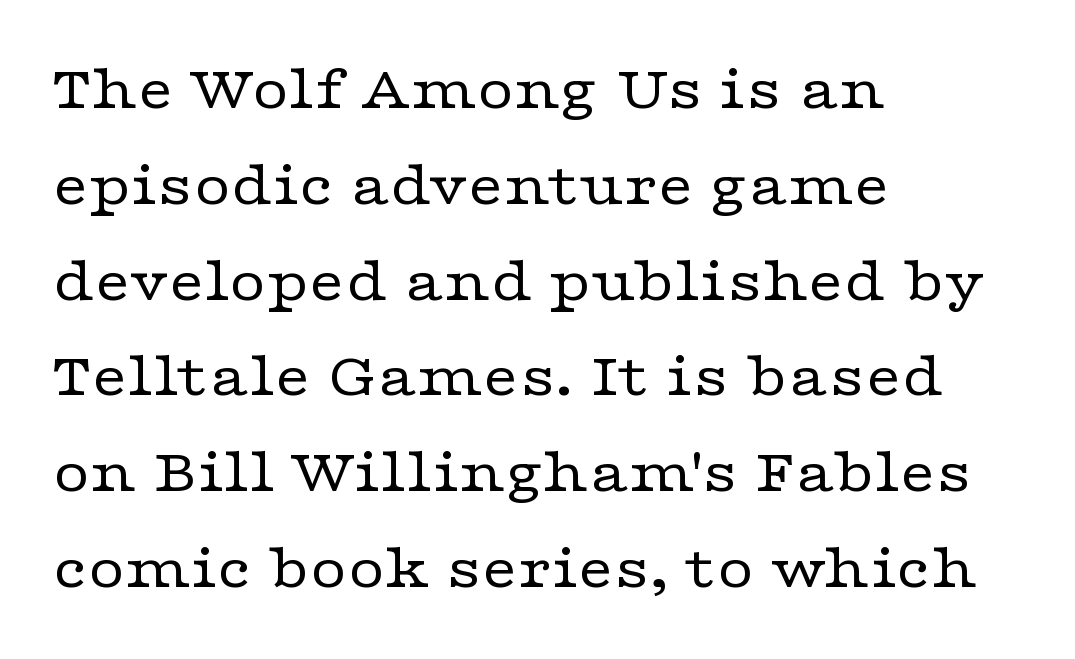
How are the letters spaced? Ordinarily, with no added tracking. In CSS terms this would be text-align: left. Stroke terminals: seriffed. Bare-footed words on every line. Proportional: the letters do not fall into vertical columns. Leading matches the norm, producing a regular column.
